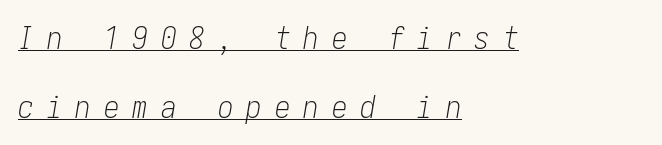
{"italic": "yes", "lean": "right", "slant_degrees": 10, "bold": "no", "weight": "light", "width": "condensed", "stroke_contrast": "low", "x_height": "medium", "underline": "yes", "align": "left", "line_spacing": "loose", "line_spacing_ratio": 2.22, "letter_spacing": "wide", "letter_spacing_em": 0.42, "glyph_px": 31}
